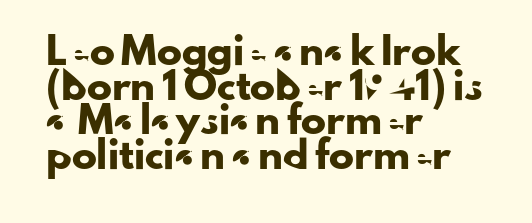
Has an underline been added? It has not. Observe the ordinary spacing: letters are neighbours, not strangers. What's the leading like? Ordinary, nothing unusual. Reading down the block, your eye returns to a fixed left position each line. Every character sits straight up, as roman type does.
